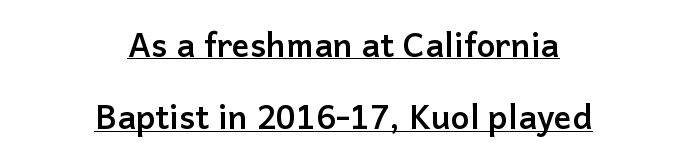
The image shows 33 px semibold sans-serif type, upright; set centered, loose line spacing (2.19x), normal letter spacing, underlined; low stroke contrast and a medium x-height.
